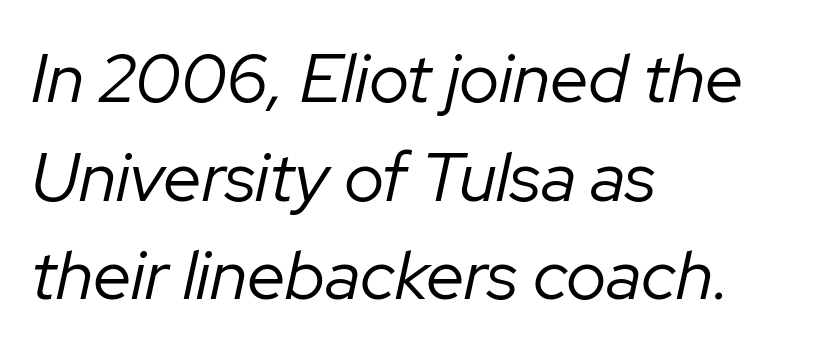
The image shows 69 px regular-weight type, italic (leaning right); set left-aligned, normal line spacing (1.43x), normal letter spacing, not underlined; low stroke contrast and a medium x-height.
